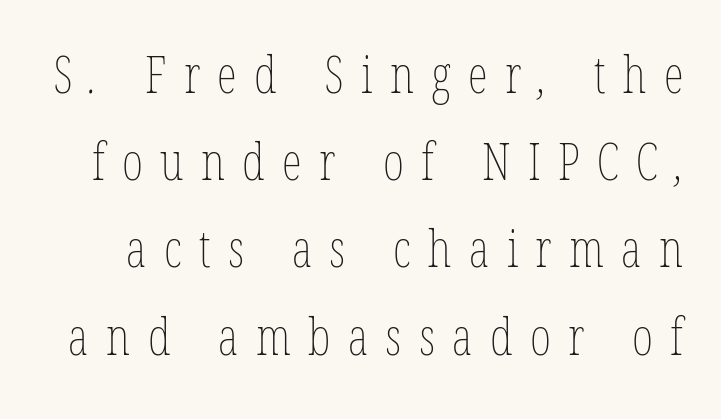
{"bold": "no", "weight": "thin", "width": "condensed", "stroke_contrast": "low", "x_height": "medium", "monospaced": "no", "underline": "no", "line_spacing_ratio": 1.71, "letter_spacing": "wide", "letter_spacing_em": 0.34, "glyph_px": 51}
